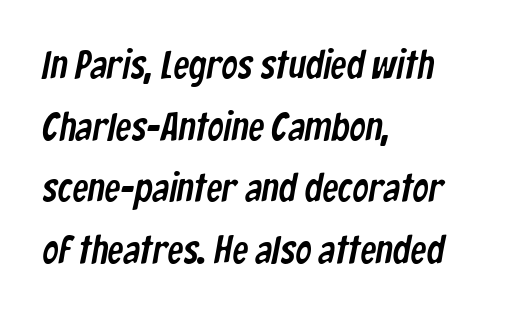
{"serif": "no", "width": "condensed", "stroke_contrast": "low", "x_height": "medium", "monospaced": "no", "underline": "no", "align": "left", "line_spacing": "normal", "line_spacing_ratio": 1.54, "letter_spacing": "normal", "letter_spacing_em": 0.0, "glyph_px": 40}
